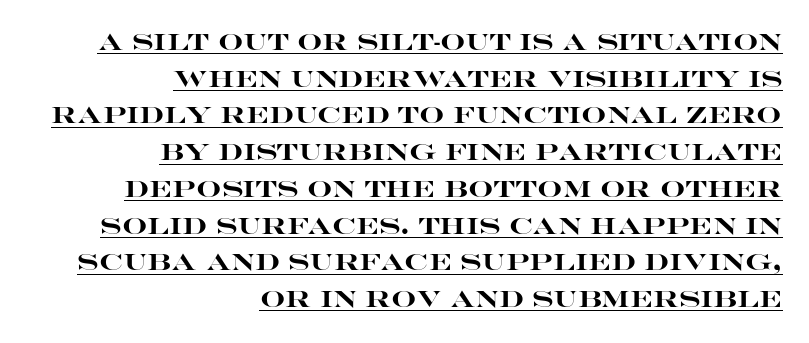
The text block is weighted toward the right margin, trailing off unevenly leftward. How would I describe the line gaps? Plain and ordinary. The type sits square on the baseline with zero lean. Tracking here is standard; glyphs follow each other at the usual distance. You can see a thin bar hugging the bottom of the glyphs.
